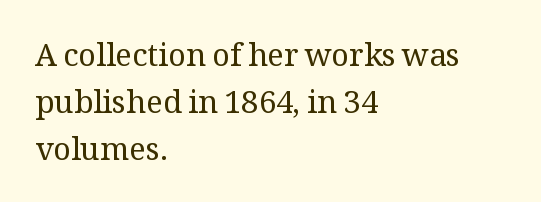
The image shows 31 px regular-weight serif type, upright; set left-aligned, normal line spacing (1.51x), normal letter spacing, not underlined; medium stroke contrast and a medium x-height.
